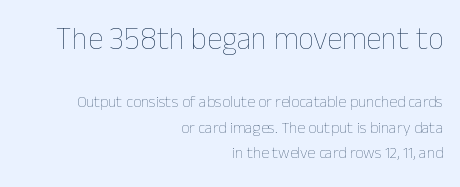
The image shows 31 px thin type, upright; set right-aligned, normal line spacing (1.57x), normal letter spacing, not underlined; the first (top) block is 1.94x larger; low stroke contrast and a medium x-height.
